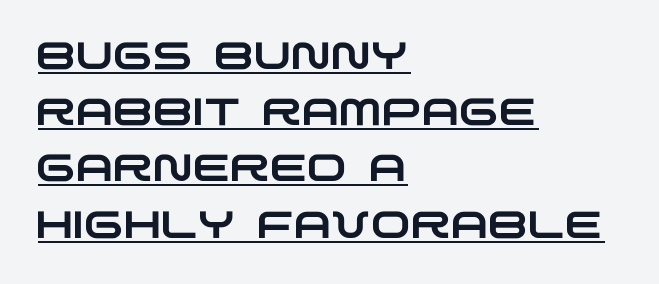
The image shows 38 px wide sans-serif type; set left-aligned, normal line spacing (1.48x), normal letter spacing, underlined; low stroke contrast and a large x-height.
